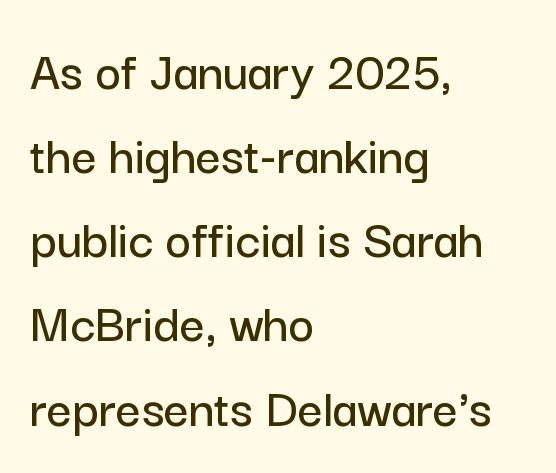
This rendering leaves character spacing at its baseline value. The area under the type is left untouched. The rendering anchors every line to the left-hand side. Spacing verdict: proportional, widths tailored to each character.
